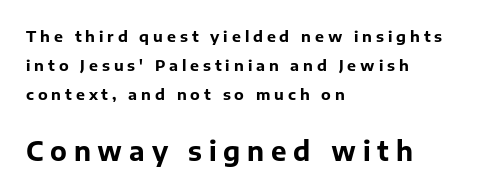
Q: Is the text bold? A: Yes.
Q: Is the text italic (slanted)? A: No, it is upright.
Q: Is the text underlined? A: No.
Q: How is the paragraph aligned? A: Left-aligned.
Q: Is the spacing between letters normal or unusually wide? A: Unusually wide.
Q: Is the spacing between lines tight, normal or loose? A: Loose.
Q: Which block of text is set in a larger size, the first (top) or the second (bottom)? A: The second (bottom) one.
